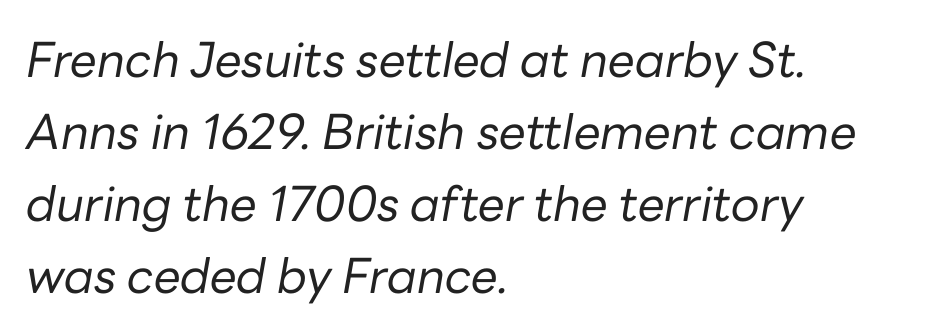
Does extra space separate the letters? No, they use regular spacing. No heavy texture on the line: the type isn't bold. The text carries the slant typical of an italic or oblique font. The designer left line spacing at the default. Note the varied advance widths — an 'i' is clearly narrower than an 'm'.
